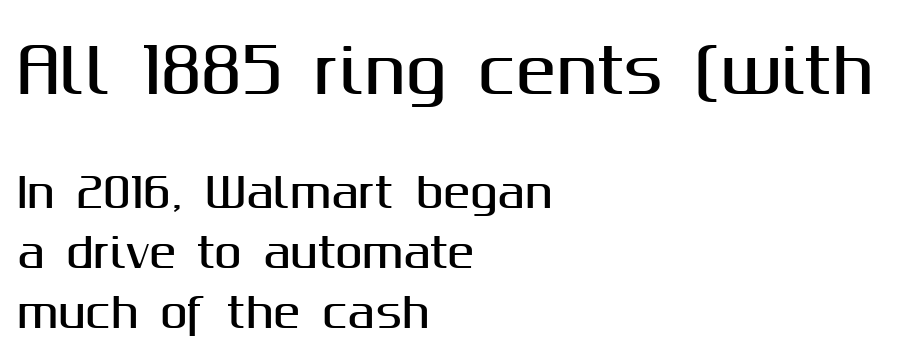
The image shows 61 px sans-serif type, upright; set left-aligned, normal line spacing (1.46x), normal letter spacing, not underlined; the first (top) block is 1.49x larger; medium stroke contrast and a medium x-height.
